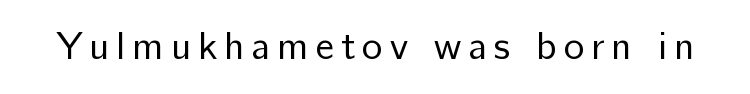
Every stem runs plumb, perpendicular to the baseline. Counters stay open thanks to moderate or lighter strokes. The rendering uses natural spacing where letterforms have individual widths. The gap between lines stays unmarked. A typesetter would label this face a sans.
